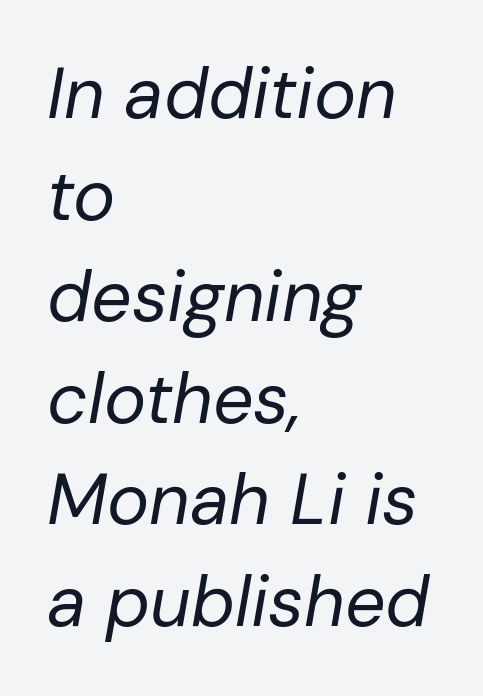
Q: Is the text bold? A: No.
Q: Is the text italic (slanted)? A: Yes, it leans right by about 10 degrees.
Q: Is the text underlined? A: No.
Q: How is the paragraph aligned? A: Left-aligned.
Q: Is the spacing between letters normal or unusually wide? A: Normal.
Q: Is the spacing between lines tight, normal or loose? A: Normal.
Q: Width (condensed, normal, or wide)? A: Normal.
Q: Stroke contrast? A: Low.
Q: x-height? A: Medium.
Q: Monospaced? A: No.
